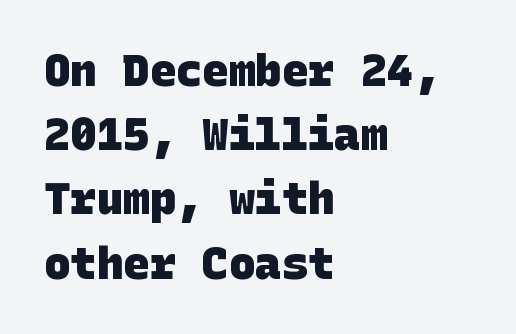
Nothing sits at the stroke ends, so this counts as sans-serif. A typesetter would call this zero additional tracking. Layout note: lines flush left. Leading: standard.
